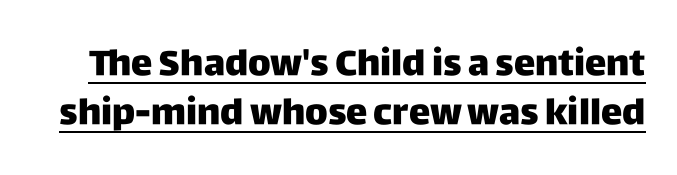
These characters rest on top of a visible drawn line. Letter spacing: default. Unlike italic type, these characters show no tilt at all. What kind of face is this? One without serifs — a sans. The rendering uses natural spacing where letterforms have individual widths. Vertical spacing — default.
